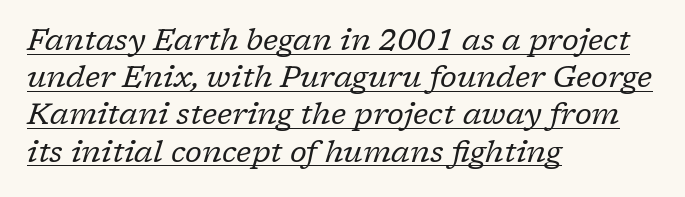
Compared with a centered layout, this one pins lines to the left instead. The rendering uses natural spacing where letterforms have individual widths. There's an unmistakable incline to the writing here. Students, observe the line beneath the letters — that is underlining. Each stroke keeps to a modest, everyday thickness or less. Letter spacing: default.
